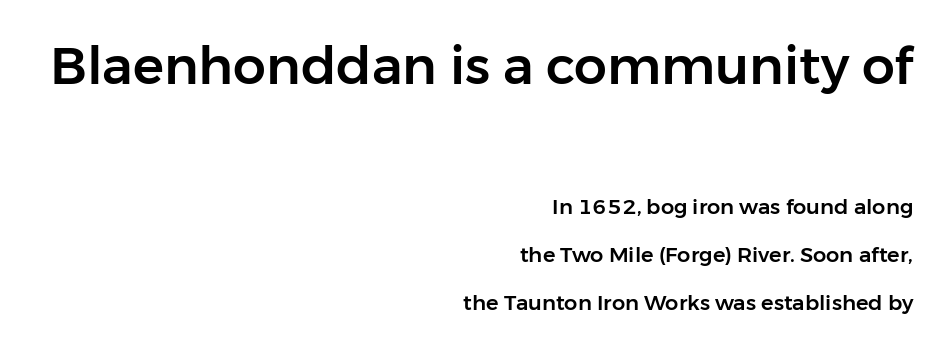
No feet cap the strokes, marking this as sans-serif type. Each word holds together tightly as a unit, with standard inter-letter gaps. Between these two stacked blocks, the higher one wins on size. The block of text is sparse from top to bottom, with ample space between rows.
